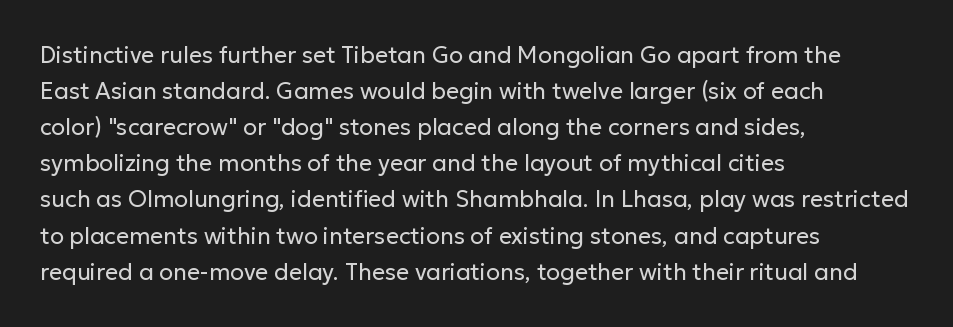
{"italic": "no", "bold": "no", "underline": "no", "align": "left", "line_spacing": "normal", "line_spacing_ratio": 1.57, "letter_spacing": "normal", "letter_spacing_em": 0.0, "glyph_px": 23}
